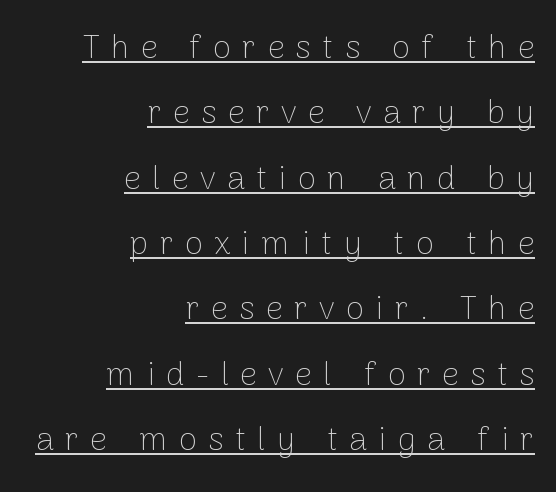
Right-aligned paragraph, ragged on the left. This sample carries an underscore along the baseline area. The passage shown has open, widely tracked lettering throughout. This sample uses an upright cut, with every glyph sitting square on the baseline. Look at the bottom of the vertical strokes: they stop flat, with no serifs.
